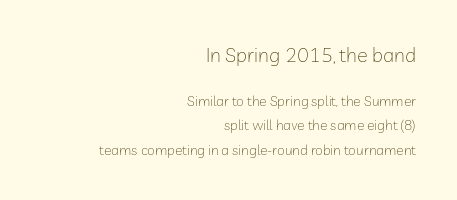
Look at the tracking — it's just the regular setting, nothing added. A typesetter would mark this as roman, not italic. Visually the block forms a straight wall on the right and a jagged coastline on the left. A quiet, ordinary-to-light weight characterises the typeface. Descender tails drop into unmarked territory. Reading top to bottom, the characters get smaller at the block break.
